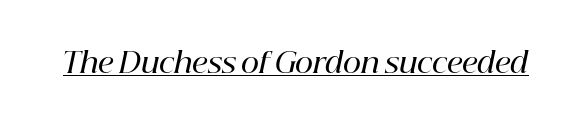
{"serif": "yes", "italic": "yes", "lean": "right", "slant_degrees": 12, "bold": "semi", "weight": "semibold", "width": "normal", "stroke_contrast": "high", "x_height": "medium", "monospaced": "no", "underline": "yes", "letter_spacing": "normal", "letter_spacing_em": 0.0, "glyph_px": 28}
